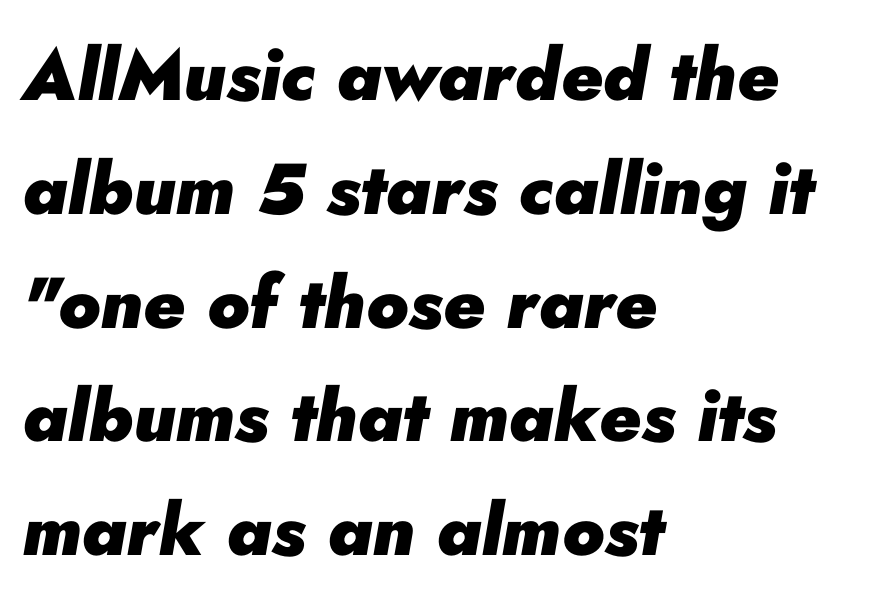
The image shows 72 px heavy type, italic (leaning right); set left-aligned, normal line spacing (1.58x), normal letter spacing, not underlined; low stroke contrast and a small x-height.
